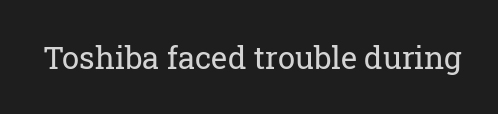
Posture: straight, roman, zero tilt. Decoration check: the copy has no underline. Typographically, this falls in the serif category. The rendering uses natural spacing where letterforms have individual widths. Caption: standard tracking, unaltered.
